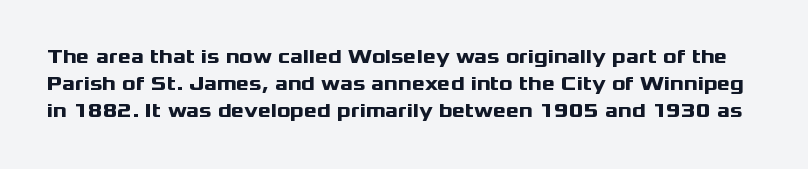
The image shows 20 px bold type, upright; set normal line spacing (1.35x), normal letter spacing, not underlined.
